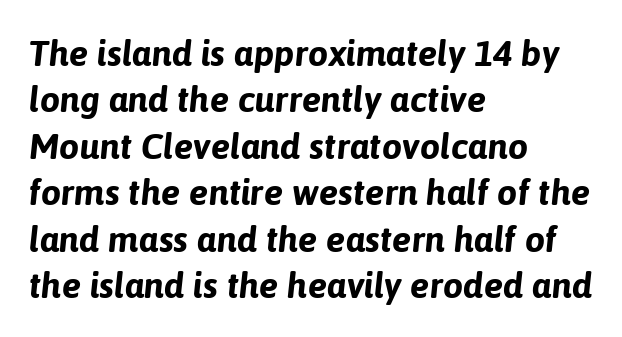
{"italic": "yes", "lean": "right", "slant_degrees": 6, "bold": "yes", "weight": "bold", "width": "normal", "stroke_contrast": "low", "x_height": "medium", "monospaced": "no", "underline": "no", "align": "left", "line_spacing": "normal", "line_spacing_ratio": 1.29, "letter_spacing": "normal", "letter_spacing_em": 0.0, "glyph_px": 36}
